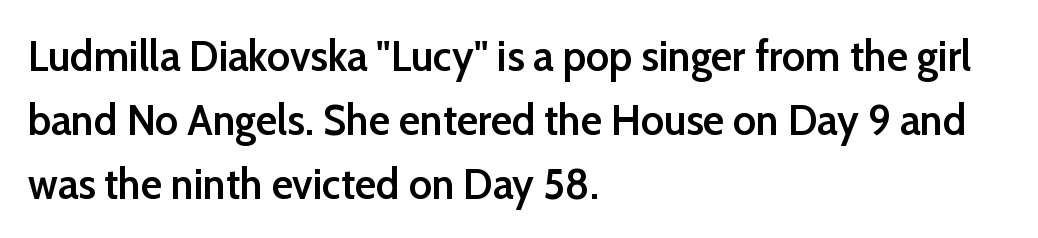
Q: Is the text bold? A: Semi-bold.
Q: Is the text italic (slanted)? A: No, it is upright.
Q: Is the typeface a serif or a sans-serif typeface? A: Sans-serif.
Q: Is the text underlined? A: No.
Q: How is the paragraph aligned? A: Left-aligned.
Q: Is the spacing between letters normal or unusually wide? A: Normal.
Q: Is the spacing between lines tight, normal or loose? A: Normal.
Q: Width (condensed, normal, or wide)? A: Normal.
Q: Stroke contrast? A: Low.
Q: x-height? A: Medium.
Q: Monospaced? A: No.
